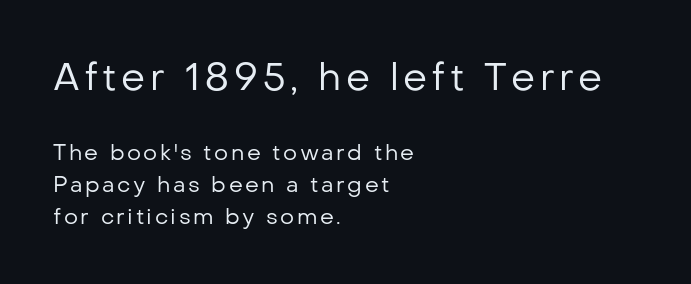
This is sans-serif lettering, the kind often seen on screens and signage. Here the designer chose a conventional face with non-uniform glyph widths. Does the leading feel generous? No, just average. A bare baseline throughout the passage. If you drew a ruler down the left edge, every line would touch it. The typography opts for an upright posture over an oblique one.
